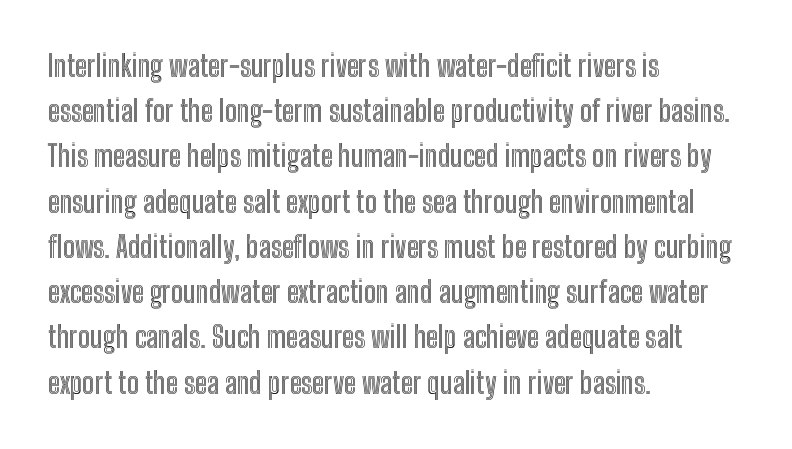
Think of a printed novel: that variable character pitch is what you see here. Type without underlining. Which margin do the lines hug? The left one — the right edge is uneven. This sample keeps an unexceptional amount of space between lines. The lettering holds an erect, upright posture throughout.
